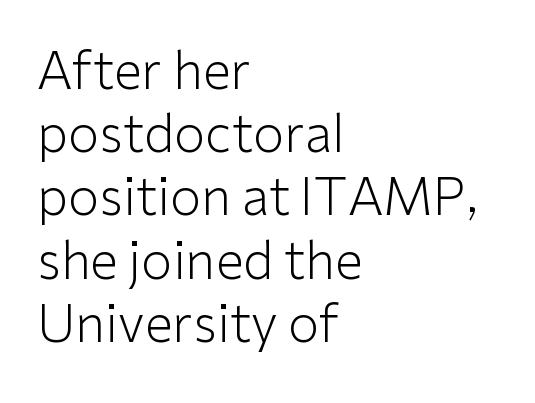
Q: Is the text bold? A: No.
Q: Is the text italic (slanted)? A: No, it is upright.
Q: Is the typeface a serif or a sans-serif typeface? A: Sans-serif.
Q: Is the text underlined? A: No.
Q: How is the paragraph aligned? A: Left-aligned.
Q: Is the spacing between letters normal or unusually wide? A: Normal.
Q: Width (condensed, normal, or wide)? A: Normal.
Q: Stroke contrast? A: Low.
Q: x-height? A: Medium.
Q: Monospaced? A: No.
